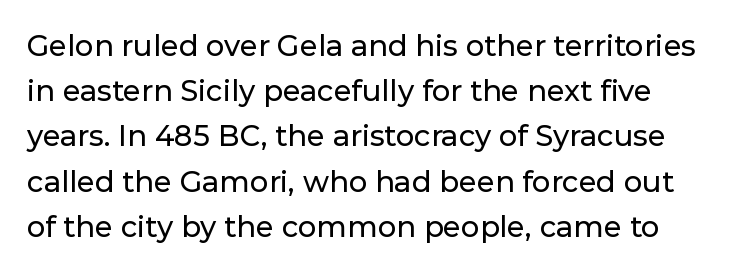
Q: Is the text italic (slanted)? A: No, it is upright.
Q: Is the typeface a serif or a sans-serif typeface? A: Sans-serif.
Q: Is the text underlined? A: No.
Q: Is the spacing between letters normal or unusually wide? A: Normal.
Q: Is the spacing between lines tight, normal or loose? A: Normal.
Q: Width (condensed, normal, or wide)? A: Normal.
Q: Stroke contrast? A: Low.
Q: x-height? A: Medium.
Q: Monospaced? A: No.
